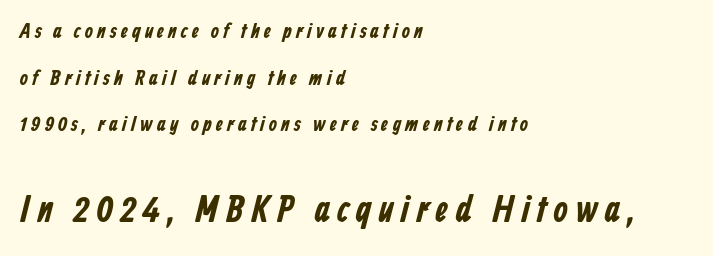
You get the small type first, then a jump to larger type. Descender tails drop into unmarked territory. Notice the wide empty band between every row — that's loose leading. Which margin do the lines hug? The left one — the right edge is uneven. Look at the bottom of the vertical strokes: they stop flat, with no serifs. Proportional: the letters do not fall into vertical columns.
